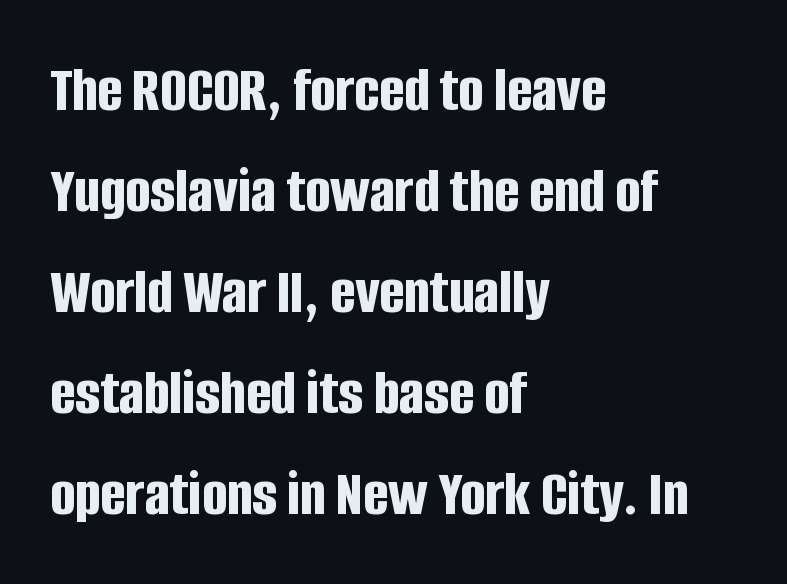
{"serif": "no", "italic": "no", "bold": "yes", "weight": "bold", "width": "condensed", "stroke_contrast": "low", "x_height": "large", "monospaced": "no", "underline": "no", "align": "left", "line_spacing": "normal", "line_spacing_ratio": 1.53, "letter_spacing": "normal", "letter_spacing_em": 0.0, "glyph_px": 66}
